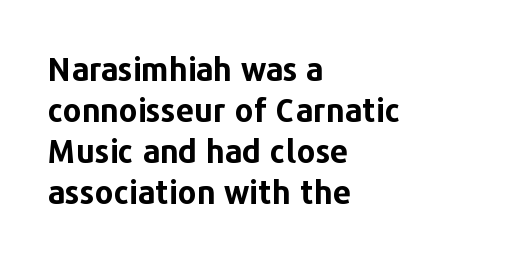
The image shows 32 px bold sans-serif type, upright; set left-aligned, normal line spacing (1.28x), normal letter spacing, not underlined; low stroke contrast and a medium x-height.
